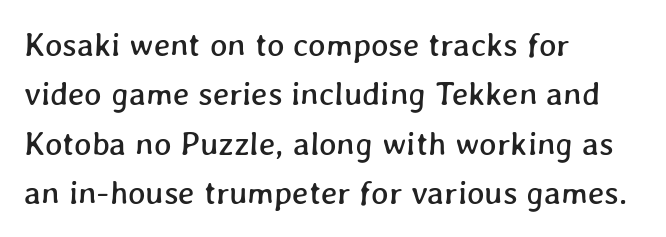
{"width": "normal", "stroke_contrast": "low", "x_height": "medium", "monospaced": "no", "underline": "no", "align": "left", "line_spacing": "normal", "line_spacing_ratio": 1.5, "letter_spacing": "normal", "letter_spacing_em": 0.0, "glyph_px": 33}
